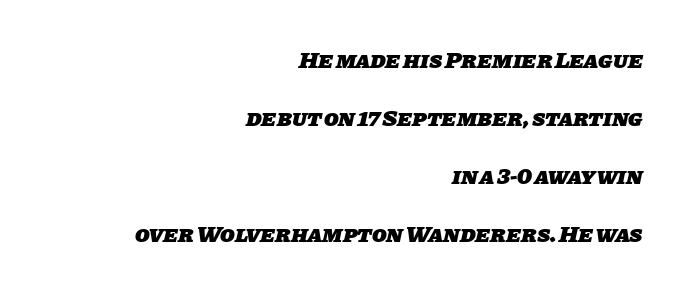
The image shows 24 px bold type; set right-aligned, loose line spacing (2.42x), normal letter spacing, not underlined.
